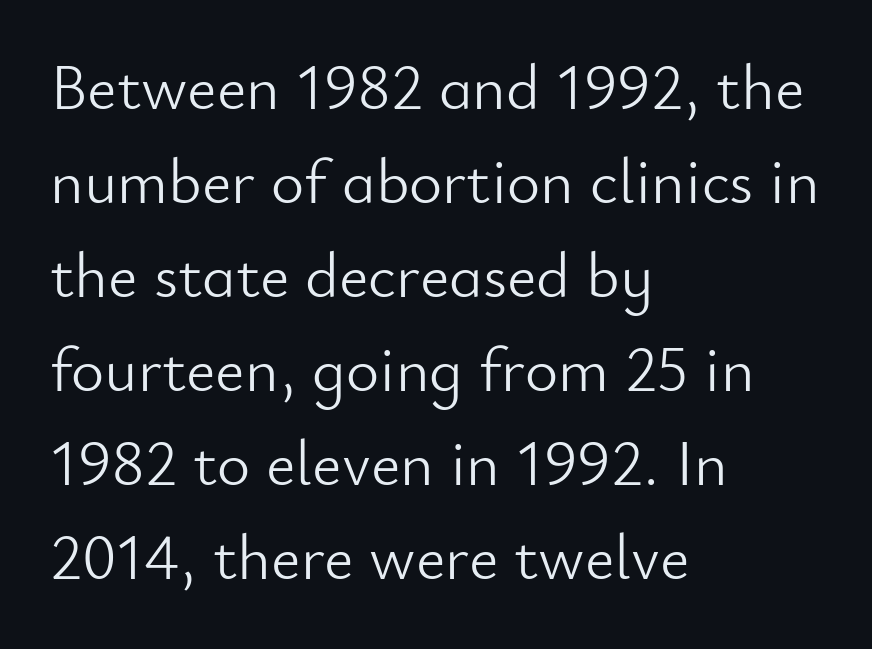
Q: Is the text bold? A: No.
Q: Is the text italic (slanted)? A: No, it is upright.
Q: Is the typeface a serif or a sans-serif typeface? A: Sans-serif.
Q: Is the text underlined? A: No.
Q: How is the paragraph aligned? A: Left-aligned.
Q: Is the spacing between letters normal or unusually wide? A: Normal.
Q: Is the spacing between lines tight, normal or loose? A: Normal.
Q: Width (condensed, normal, or wide)? A: Normal.
Q: Stroke contrast? A: Low.
Q: x-height? A: Small.
Q: Monospaced? A: No.
